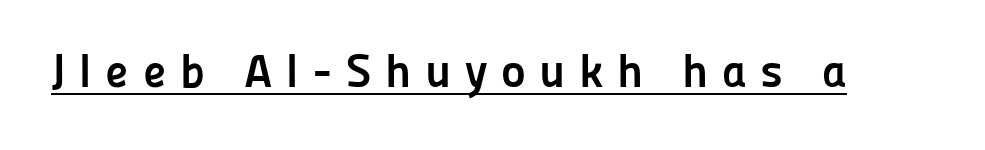
{"serif": "no", "italic": "no", "bold": "yes", "weight": "semibold", "width": "normal", "stroke_contrast": "low", "x_height": "medium", "monospaced": "no", "underline": "yes", "letter_spacing": "wide", "letter_spacing_em": 0.29, "glyph_px": 47}
